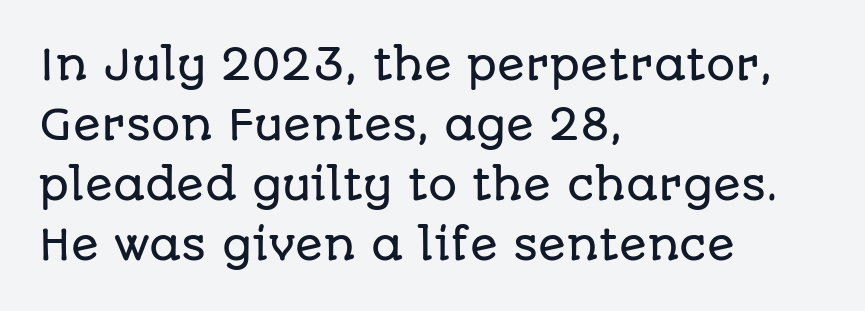
{"serif": "no", "italic": "no", "width": "normal", "stroke_contrast": "low", "x_height": "large", "monospaced": "no", "underline": "no", "align": "left", "line_spacing": "normal", "line_spacing_ratio": 1.46, "letter_spacing": "normal", "letter_spacing_em": 0.0, "glyph_px": 41}
